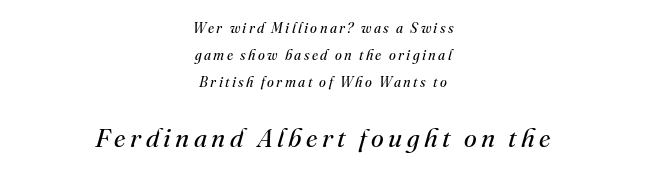
No word sits above an underline. Does the bottom block carry the larger type? Yes, it does. If you measured baseline to baseline, you'd find a long distance. Characters are canted at an angle relative to the baseline's perpendicular. The paragraph has two soft edges and a firm central axis.
